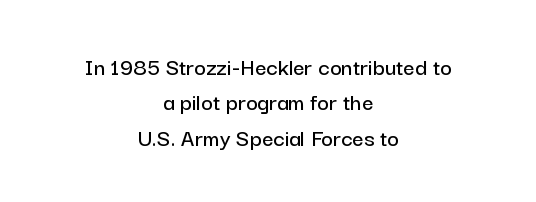
The image shows 25 px text type, upright; set centered, normal line spacing (1.42x), normal letter spacing, not underlined.
